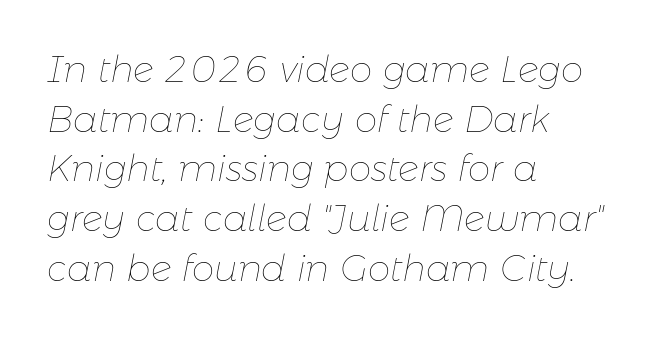
The image shows 36 px thin type, italic (leaning right); set left-aligned, normal line spacing (1.38x), normal letter spacing, not underlined; low stroke contrast and a medium x-height.
